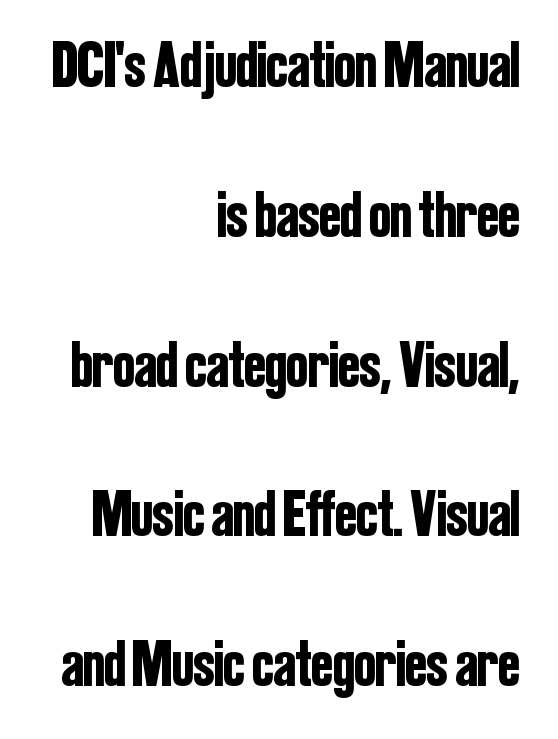
The image shows 64 px condensed sans-serif type, upright; set right-aligned, loose line spacing (2.34x), normal letter spacing, not underlined; low stroke contrast and a medium x-height.
